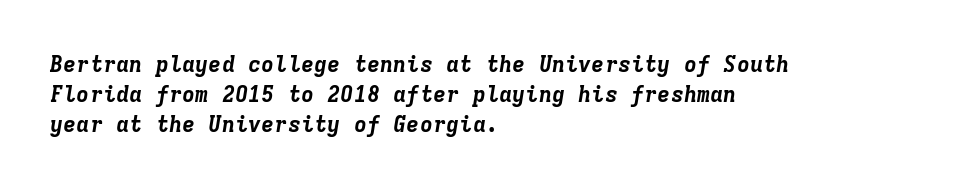
The image shows 22 px bold type, italic (leaning right); set left-aligned, normal line spacing (1.36x), normal letter spacing, not underlined.
